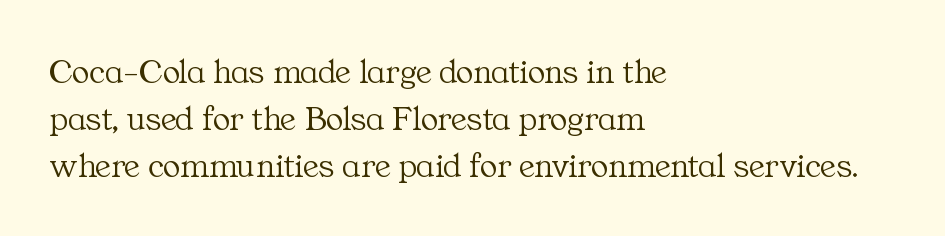
The rendering uses a moderate line-height, typical for paragraphs. Character widths vary here, with narrow letters taking less room than wide ones. Does the lettering tilt? It doesn't — this is upright. Heft: none added — not bold. Look at the tracking — it's just the regular setting, nothing added. Clear beneath every line of the passage.
